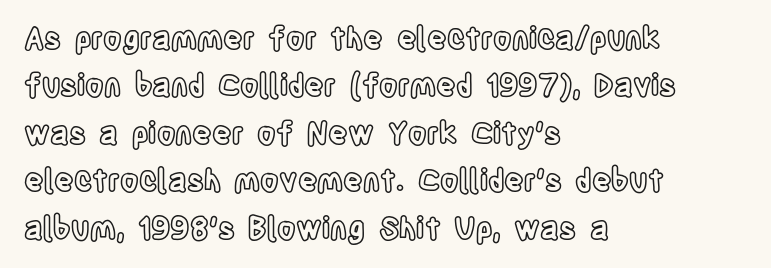
{"italic": "no", "width": "condensed", "x_height": "large", "monospaced": "no", "underline": "no", "align": "left", "line_spacing": "normal", "line_spacing_ratio": 1.58, "letter_spacing": "normal", "letter_spacing_em": 0.0, "glyph_px": 30}
